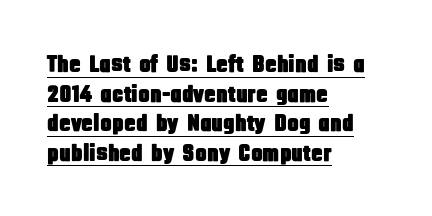
Q: Is the text italic (slanted)? A: No, it is upright.
Q: Is the text underlined? A: Yes.
Q: How is the paragraph aligned? A: Left-aligned.
Q: Is the spacing between letters normal or unusually wide? A: Normal.
